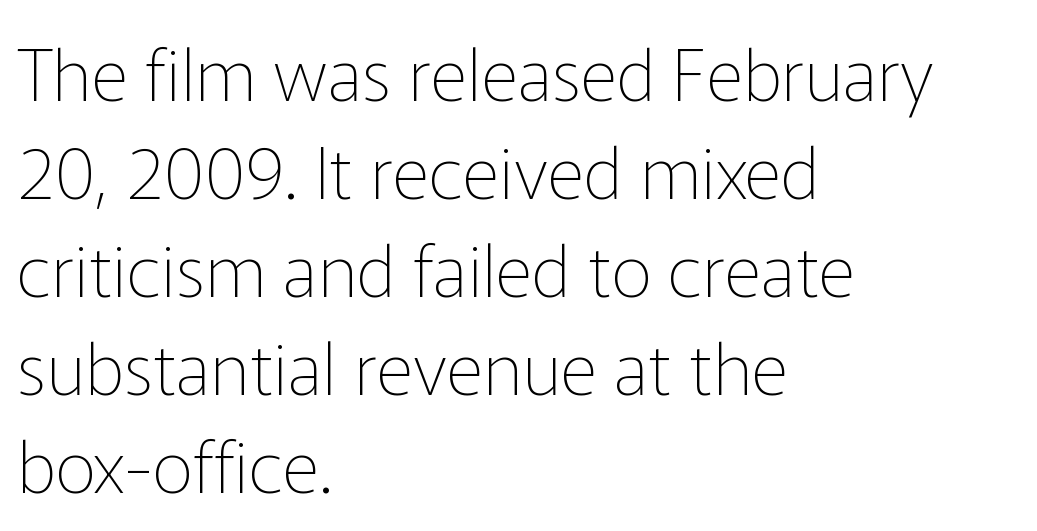
A light-to-regular cut is what we see here. Looks like regular typesetting: each glyph gets only the width it needs. Type style note: lacks serifs. Every stem runs plumb, perpendicular to the baseline.
